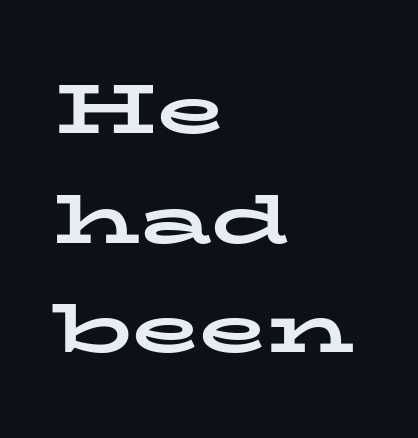
What's the leading like? Ordinary, nothing unusual. The typeface chosen for these lines features serifs. No italicization has been applied; the sample stays upright. Typeset ragged right — the left edge is the straight one.
